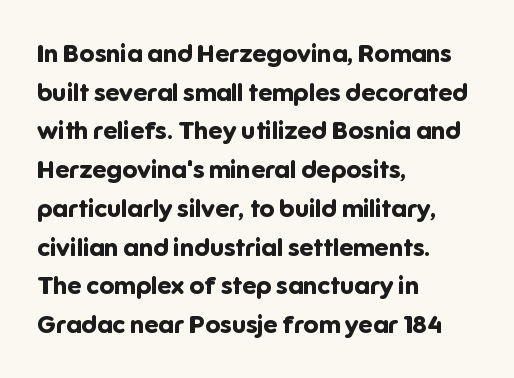
Lines of text with bare space underneath. Default kerning and tracking; the words read as compact shapes. Typeset ragged right — the left edge is the straight one. Regarding leading, the lines here are spaced in the standard way. Every stem runs plumb, perpendicular to the baseline.
